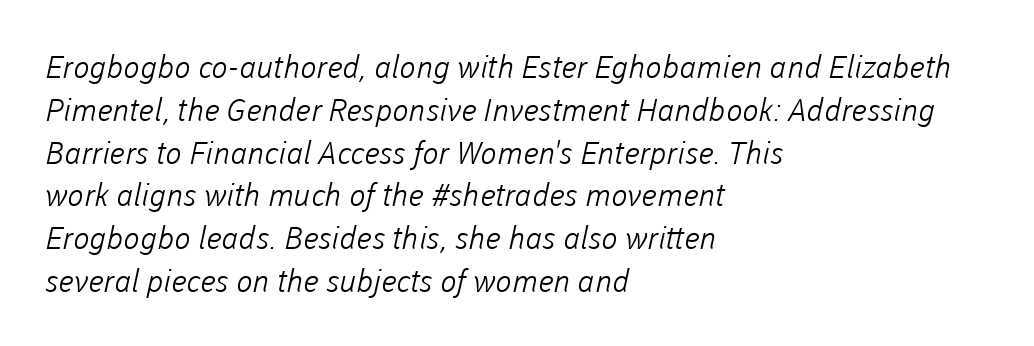
Q: Is the text bold? A: No.
Q: Is the typeface a serif or a sans-serif typeface? A: Sans-serif.
Q: Is the text underlined? A: No.
Q: How is the paragraph aligned? A: Left-aligned.
Q: Is the spacing between letters normal or unusually wide? A: Normal.
Q: Is the spacing between lines tight, normal or loose? A: Normal.
Q: Width (condensed, normal, or wide)? A: Normal.
Q: Stroke contrast? A: Low.
Q: x-height? A: Medium.
Q: Monospaced? A: No.
